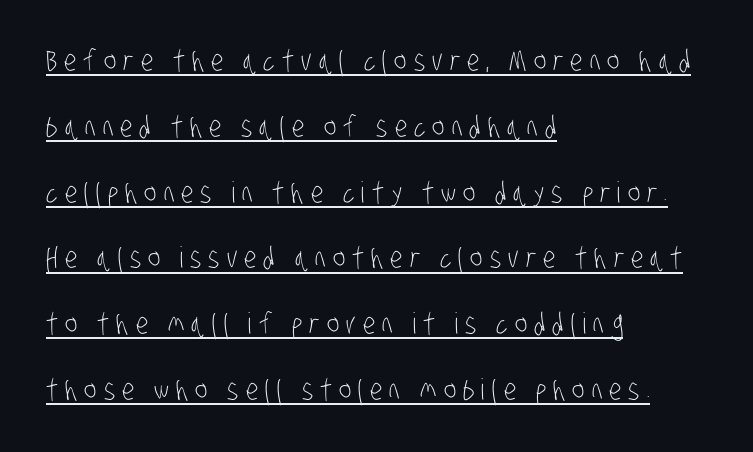
Q: Is the text bold? A: No.
Q: Is the typeface a serif or a sans-serif typeface? A: Sans-serif.
Q: Is the text underlined? A: Yes.
Q: How is the paragraph aligned? A: Left-aligned.
Q: Is the spacing between letters normal or unusually wide? A: Unusually wide.
Q: Is the spacing between lines tight, normal or loose? A: Loose.
Q: Width (condensed, normal, or wide)? A: Condensed.
Q: Stroke contrast? A: Low.
Q: x-height? A: Large.
Q: Monospaced? A: No.
